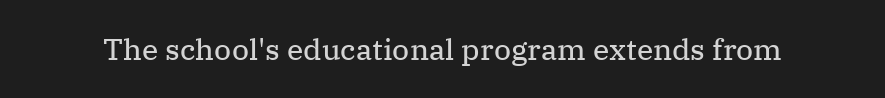
Q: Is the text bold? A: No.
Q: Is the text italic (slanted)? A: No, it is upright.
Q: Is the typeface a serif or a sans-serif typeface? A: Serif.
Q: Is the text underlined? A: No.
Q: Is the spacing between letters normal or unusually wide? A: Normal.
Q: Width (condensed, normal, or wide)? A: Normal.
Q: Stroke contrast? A: Medium.
Q: x-height? A: Medium.
Q: Monospaced? A: No.
